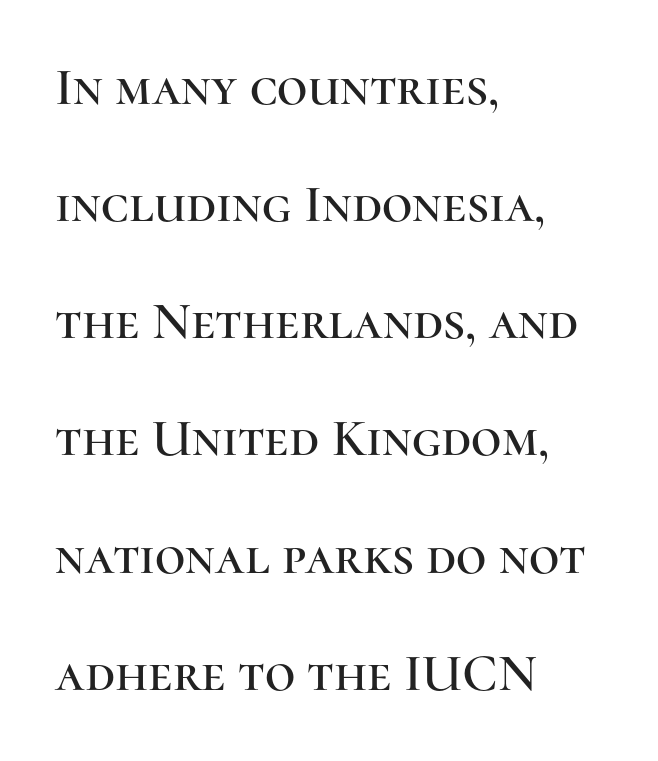
The passage shown is typeset with a serif family. Left-aligned paragraph, ragged on the right. Baseline-to-baseline distance is far greater than the letter height. Glyph-to-glyph distance matches everyday printed text. When letters stand straight like this, we call the style roman or upright.
